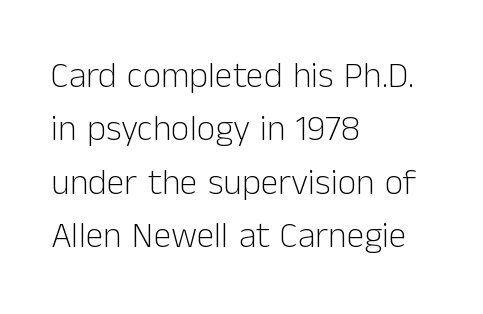
The image shows 36 px light sans-serif type, upright; set left-aligned, normal line spacing (1.48x), normal letter spacing, not underlined; low stroke contrast and a medium x-height.
